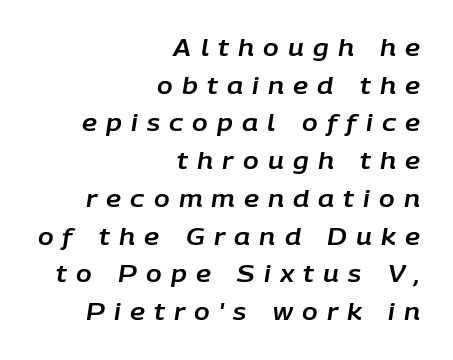
{"italic": "yes", "lean": "right", "slant_degrees": 9, "underline": "no", "align": "right", "line_spacing": "normal", "line_spacing_ratio": 1.64, "letter_spacing": "wide", "letter_spacing_em": 0.4, "glyph_px": 23}
